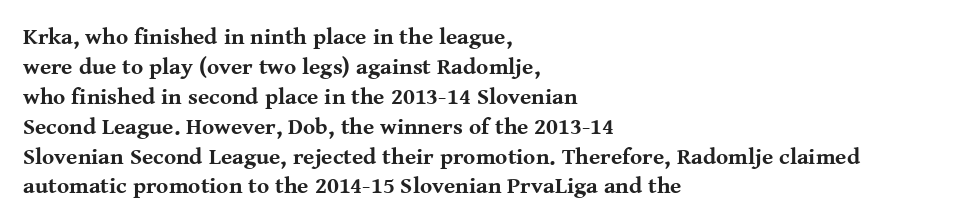
{"italic": "no", "bold": "yes", "underline": "no", "align": "left", "line_spacing": "normal", "line_spacing_ratio": 1.3, "letter_spacing": "normal", "letter_spacing_em": 0.0, "glyph_px": 23}
